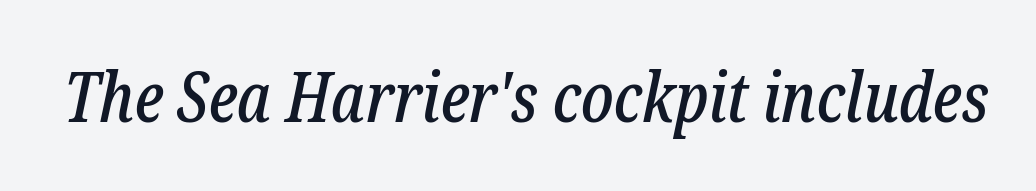
Q: Is the text italic (slanted)? A: Yes, it leans right by about 12 degrees.
Q: Is the typeface a serif or a sans-serif typeface? A: Serif.
Q: Is the text underlined? A: No.
Q: Is the spacing between letters normal or unusually wide? A: Normal.
Q: Width (condensed, normal, or wide)? A: Condensed.
Q: Stroke contrast? A: Low.
Q: x-height? A: Medium.
Q: Monospaced? A: No.
